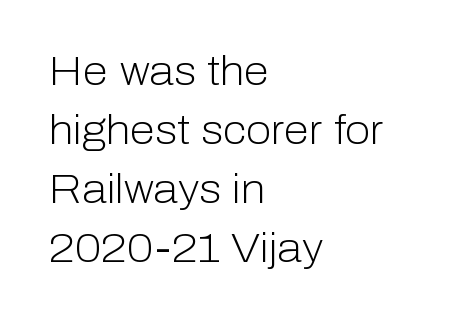
The image shows 41 px light sans-serif type, upright; set left-aligned, normal line spacing (1.44x), normal letter spacing, not underlined; low stroke contrast and a medium x-height.
